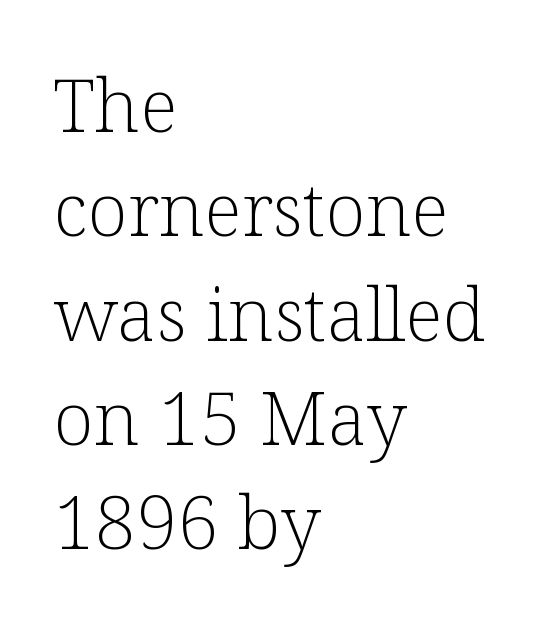
Glyph-to-glyph distance matches everyday printed text. The space directly below the letters is spotless. No italicization has been applied; the sample stays upright. The typesetting does not lean heavy: it is not bold. A typesetter would call this proportional, since set widths differ per character.
